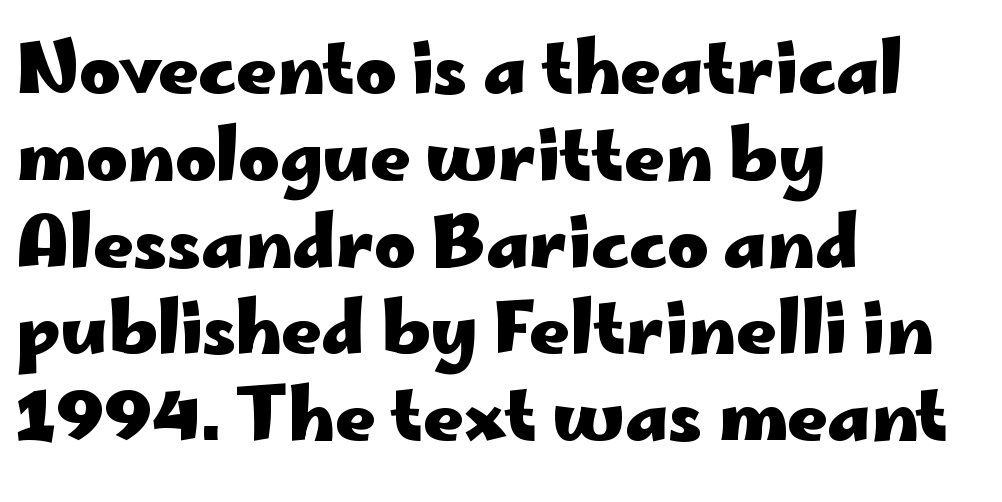
Is there any slant? The stems are plumb. The type is set solid horizontally, with unmodified tracking. A classic flush-left, rag-right setting is used for this passage. On the weight axis this lands at bold, roughly 700.
